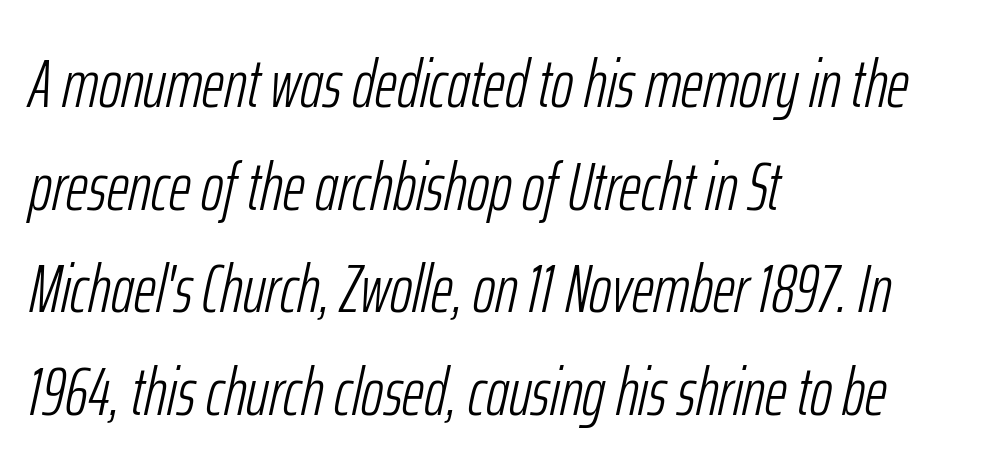
{"italic": "yes", "lean": "right", "slant_degrees": 12, "bold": "no", "weight": "light", "width": "condensed", "stroke_contrast": "low", "x_height": "medium", "monospaced": "no", "underline": "no", "align": "left", "line_spacing": "normal", "line_spacing_ratio": 1.51, "letter_spacing": "normal", "letter_spacing_em": 0.0, "glyph_px": 68}
